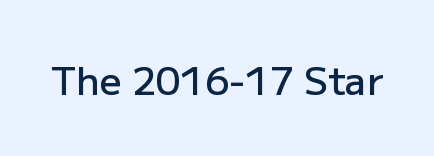
{"serif": "no", "italic": "no", "bold": "semi", "weight": "semibold", "width": "normal", "stroke_contrast": "low", "x_height": "medium", "monospaced": "no", "underline": "no", "letter_spacing": "normal", "letter_spacing_em": 0.0, "glyph_px": 38}
